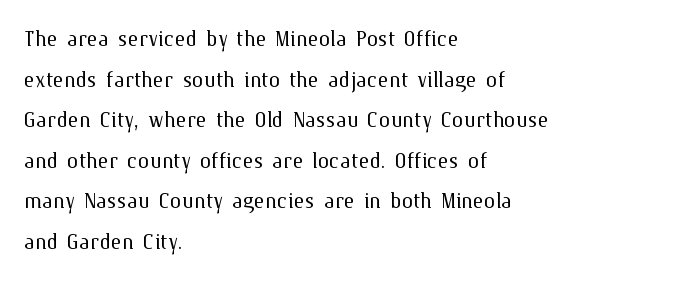
Look at the tracking — it's just the regular setting, nothing added. No chunkiness to these letters — they're not bold. Quick note: not italic, upright. The glyphs are unaccompanied by any horizontal stroke below them. The letters advance in unequal steps, a hallmark of proportional type. This rendering uses left alignment, leaving the right contour irregular.
